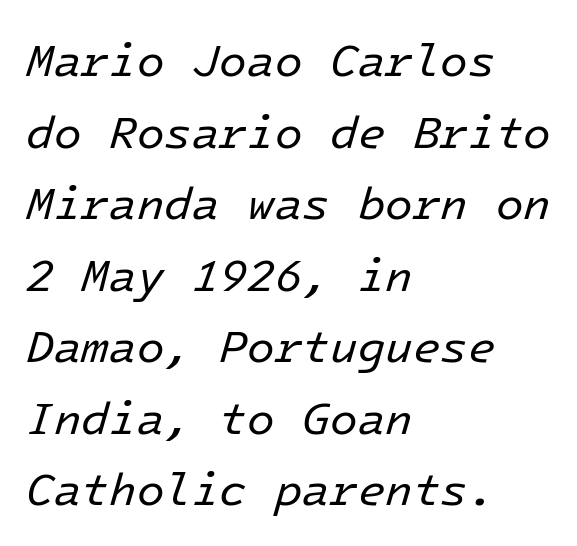
{"italic": "yes", "lean": "right", "slant_degrees": 16, "bold": "no", "weight": "regular", "width": "normal", "stroke_contrast": "low", "x_height": "medium", "underline": "no", "align": "left", "line_spacing": "normal", "line_spacing_ratio": 1.59, "letter_spacing": "normal", "letter_spacing_em": 0.0, "glyph_px": 45}
